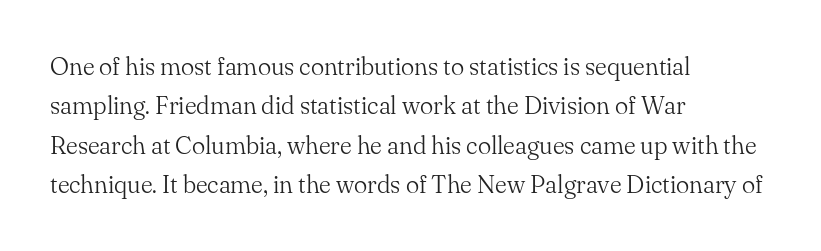
Q: Is the text bold? A: No.
Q: Is the text italic (slanted)? A: No, it is upright.
Q: Is the text underlined? A: No.
Q: How is the paragraph aligned? A: Left-aligned.
Q: Is the spacing between letters normal or unusually wide? A: Normal.
Q: Is the spacing between lines tight, normal or loose? A: Normal.
